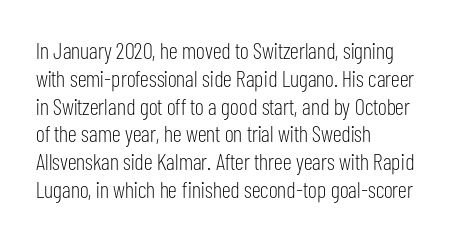
Italic: no, the glyphs are upright roman. Typeset ragged right — the left edge is the straight one. The gaps between neighbouring characters are ordinary and unremarkable. No letter is thick-stroked: the sample isn't bold. Lines of text with bare space underneath.
